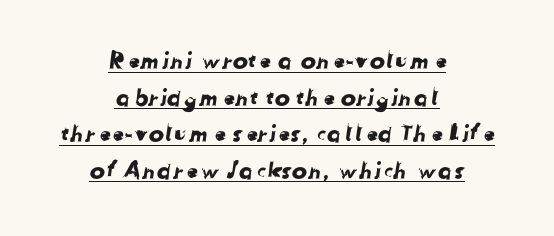
Compared with a flush-left layout, this one balances lines on the center instead. Tracking value appears to be zero — textbook default spacing. The line-height multiplier appears to be the usual default. Every word sits above its own underline.
